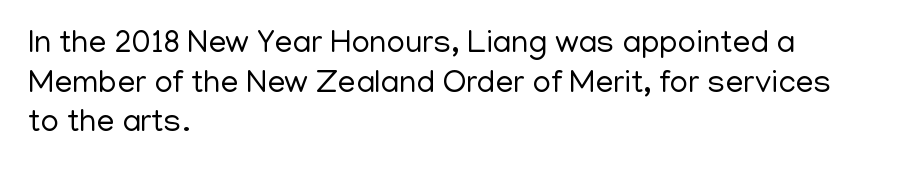
Q: Is the text bold? A: No.
Q: Is the text italic (slanted)? A: No, it is upright.
Q: Is the typeface a serif or a sans-serif typeface? A: Sans-serif.
Q: Is the text underlined? A: No.
Q: How is the paragraph aligned? A: Left-aligned.
Q: Is the spacing between letters normal or unusually wide? A: Normal.
Q: Width (condensed, normal, or wide)? A: Normal.
Q: Stroke contrast? A: Low.
Q: x-height? A: Medium.
Q: Monospaced? A: No.
